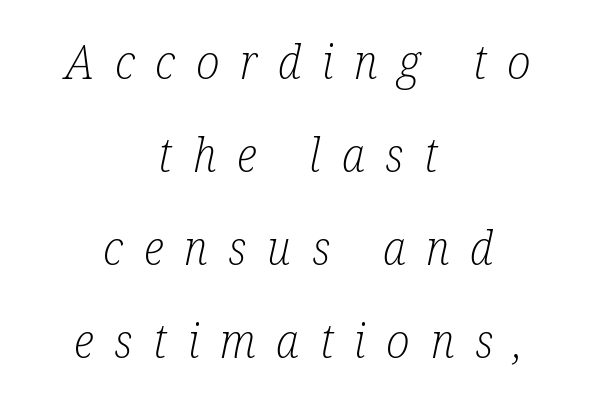
The image shows 48 px light, condensed serif type, italic (leaning right); set centered, loose line spacing (1.94x), unusually wide letter spacing (+0.43 em), not underlined; low stroke contrast and a medium x-height.
